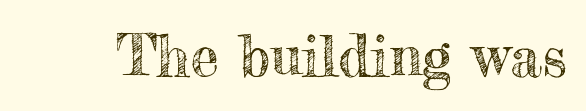
The foot of each line stays bare and open. Default kerning and tracking; the words read as compact shapes. Looks like regular typesetting: each glyph gets only the width it needs. Tall strokes in this sample are plumb rather than angled.
